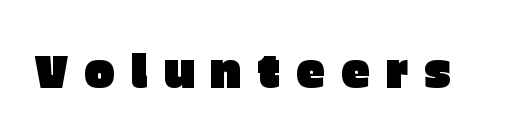
The image shows 46 px sans-serif type, upright; set unusually wide letter spacing (+0.34 em), not underlined; low stroke contrast and a large x-height.
